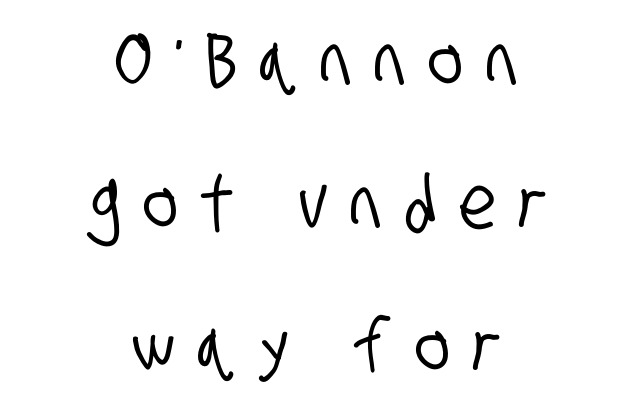
The image shows 74 px condensed sans-serif type; set centered, loose line spacing (1.93x), unusually wide letter spacing (+0.31 em), not underlined; low stroke contrast and a large x-height.
